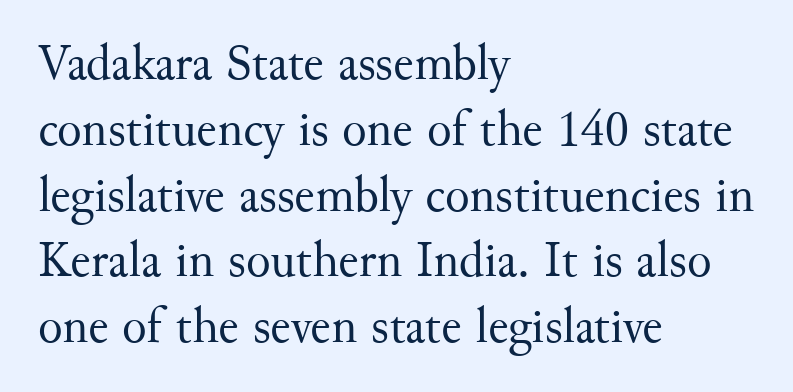
The letters advance in unequal steps, a hallmark of proportional type. A roman cut, with each character standing at attention. A quiet, ordinary-to-light weight characterises the typeface. Evenly set lines give the paragraph a standard silhouette.
